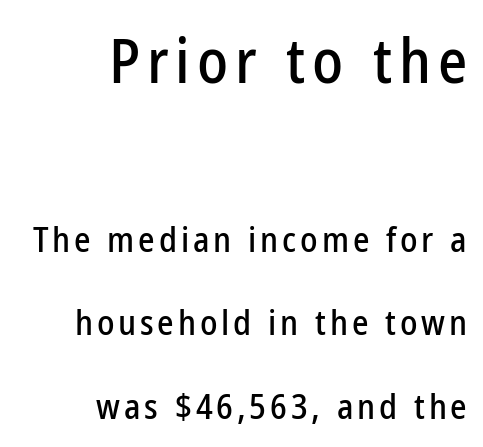
The image shows 62 px condensed sans-serif type, upright; set right-aligned, loose line spacing (2.39x), not underlined; the first (top) block is 1.77x larger; low stroke contrast and a medium x-height.
